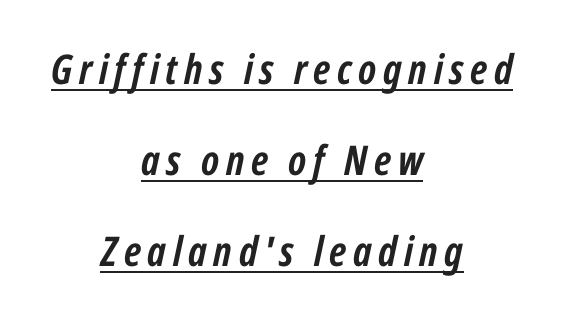
This sample has the flowing, uneven cadence of proportional lettering. Honestly, the underline is the first thing you notice here. Tall strokes in this sample are angled rather than plumb. Pretty heavy lettering here — definitely bold. If you folded the block vertically in half, each line would mirror itself in length.
